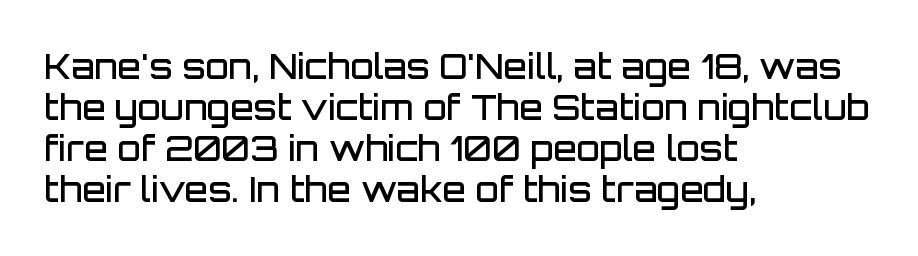
{"serif": "no", "italic": "no", "bold": "semi", "weight": "semibold", "width": "normal", "stroke_contrast": "low", "x_height": "large", "monospaced": "no", "underline": "no", "align": "left", "line_spacing_ratio": 1.21, "letter_spacing": "normal", "letter_spacing_em": 0.0, "glyph_px": 34}
